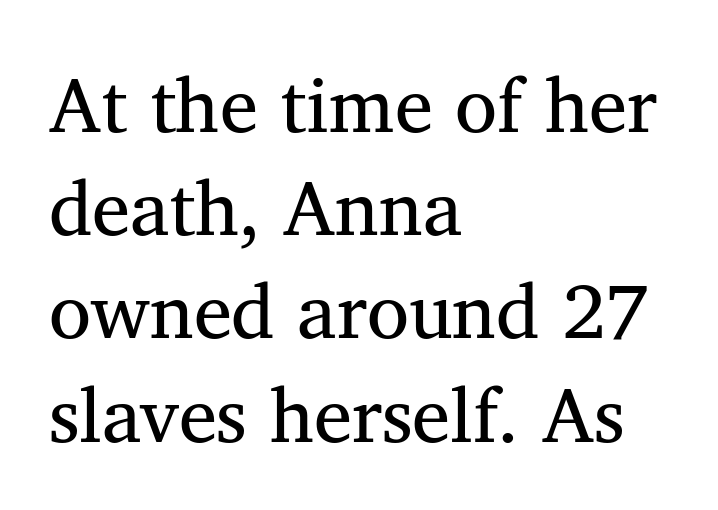
{"serif": "yes", "italic": "no", "bold": "no", "weight": "regular", "width": "normal", "stroke_contrast": "medium", "x_height": "medium", "monospaced": "no", "underline": "no", "align": "left", "line_spacing": "normal", "line_spacing_ratio": 1.34, "letter_spacing": "normal", "letter_spacing_em": 0.0, "glyph_px": 77}
